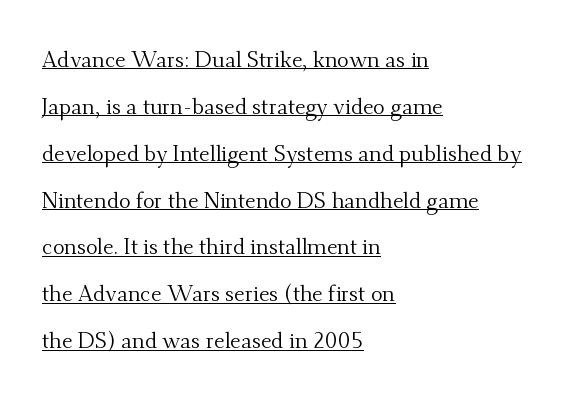
{"italic": "no", "bold": "no", "underline": "yes", "align": "left", "line_spacing": "loose", "line_spacing_ratio": 2.13, "letter_spacing": "normal", "letter_spacing_em": 0.0, "glyph_px": 22}
